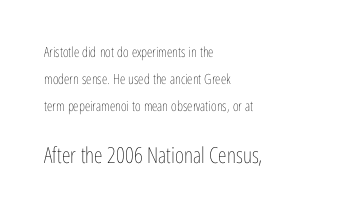
Has an underline been added? It has not. Posture: upright roman. The lines in this sample share a left origin and differ only in where they stop. This block would shrink considerably if given ordinary leading; it's expanded now. Is the type heavy? It reads as light-to-regular instead.
